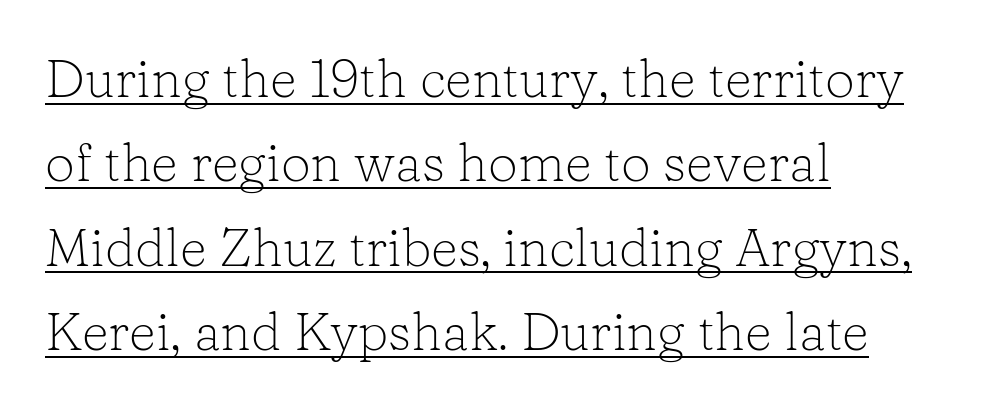
The image shows 53 px light serif type, upright; set left-aligned, normal line spacing (1.59x), normal letter spacing, underlined; low stroke contrast and a medium x-height.
